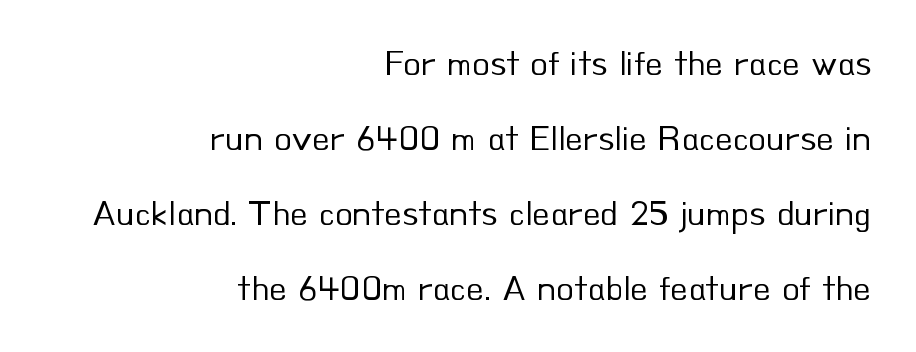
Q: Is the text bold? A: No.
Q: Is the text italic (slanted)? A: No, it is upright.
Q: Is the typeface a serif or a sans-serif typeface? A: Sans-serif.
Q: Is the text underlined? A: No.
Q: How is the paragraph aligned? A: Right-aligned.
Q: Is the spacing between letters normal or unusually wide? A: Normal.
Q: Is the spacing between lines tight, normal or loose? A: Loose.
Q: Width (condensed, normal, or wide)? A: Normal.
Q: Stroke contrast? A: Low.
Q: x-height? A: Small.
Q: Monospaced? A: No.
